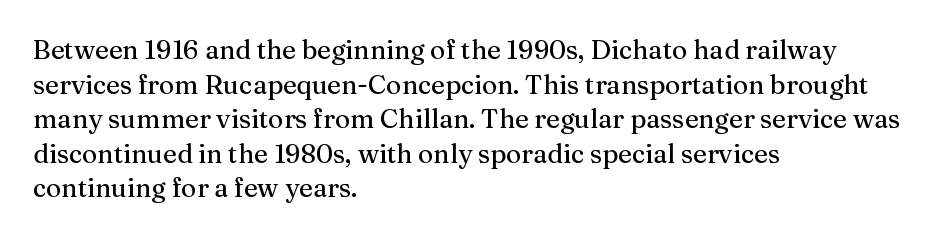
{"italic": "no", "underline": "no", "align": "left", "line_spacing": "normal", "line_spacing_ratio": 1.33, "letter_spacing": "normal", "letter_spacing_em": 0.0, "glyph_px": 26}
